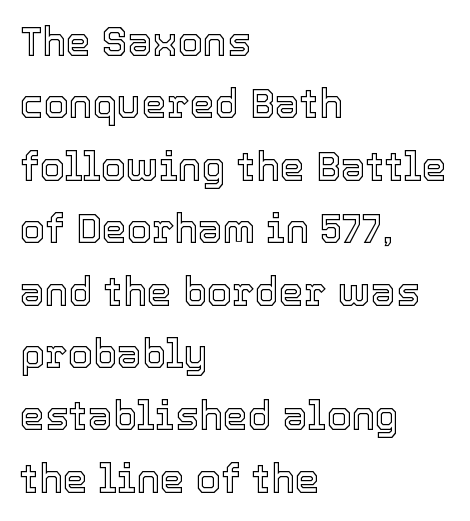
The image shows 40 px text type, upright; set left-aligned, normal line spacing (1.56x), normal letter spacing, not underlined; a medium x-height.
